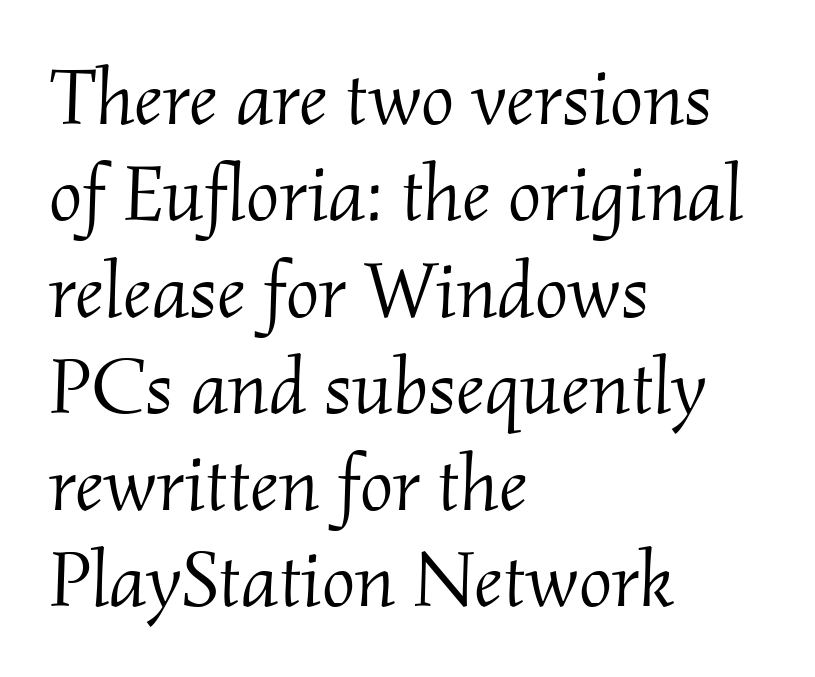
The lines are quadded left. Each letter's strokes conclude with small projecting serifs. The foot of each line stays bare and open. Letter spacing: default. These lines are rendered in a variable-pitch font. On a weight scale, this lands at 450 or below.
